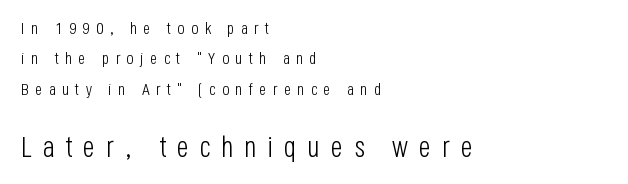
{"serif": "no", "italic": "no", "bold": "no", "weight": "light", "width": "condensed", "stroke_contrast": "low", "x_height": "large", "monospaced": "no", "underline": "no", "align": "left", "line_spacing_ratio": 1.78, "letter_spacing": "wide", "letter_spacing_em": 0.37, "larger_block": "second", "size_ratio": 1.71, "glyph_px": 29}
